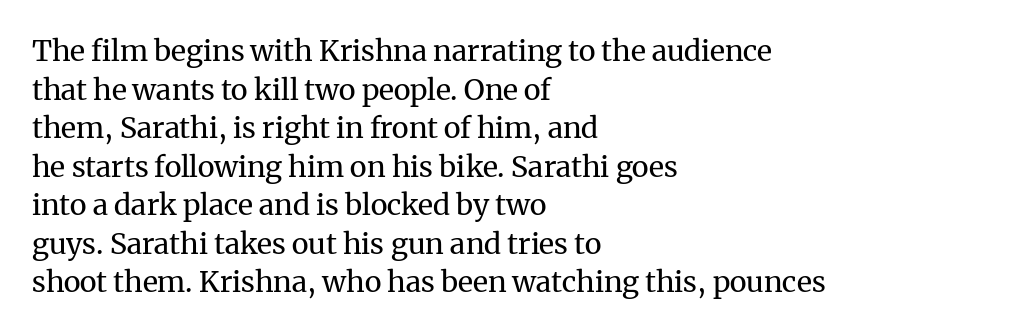
Q: Is the text bold? A: No.
Q: Is the text italic (slanted)? A: No, it is upright.
Q: Is the typeface a serif or a sans-serif typeface? A: Serif.
Q: Is the text underlined? A: No.
Q: How is the paragraph aligned? A: Left-aligned.
Q: Is the spacing between letters normal or unusually wide? A: Normal.
Q: Is the spacing between lines tight, normal or loose? A: Normal.
Q: Width (condensed, normal, or wide)? A: Normal.
Q: Stroke contrast? A: Medium.
Q: x-height? A: Medium.
Q: Monospaced? A: No.
